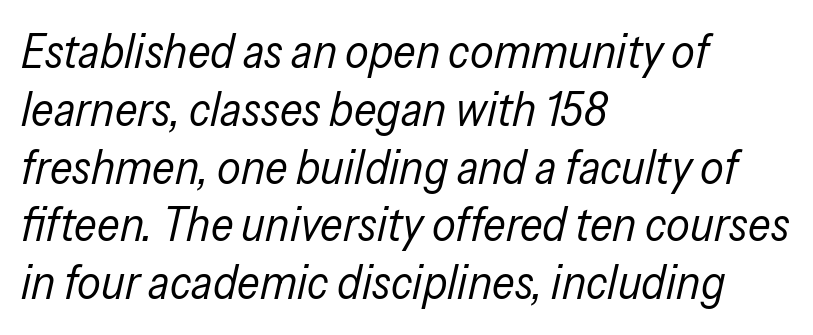
Q: Is the text bold? A: No.
Q: Is the text italic (slanted)? A: Yes, it leans right by about 13 degrees.
Q: Is the text underlined? A: No.
Q: How is the paragraph aligned? A: Left-aligned.
Q: Is the spacing between letters normal or unusually wide? A: Normal.
Q: Width (condensed, normal, or wide)? A: Condensed.
Q: Stroke contrast? A: Low.
Q: x-height? A: Medium.
Q: Monospaced? A: No.
